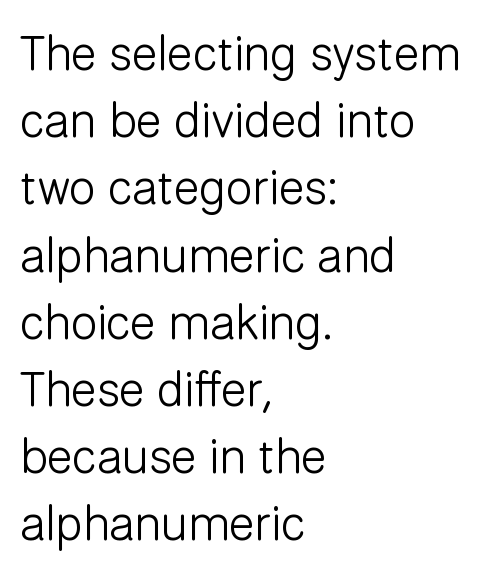
Stroke mass is kept to a normal reading level or below. The passage shown is typed in a proportional face where columns would drift. The strip under each line holds only bare page. This is roman type, the default non-slanted kind.
